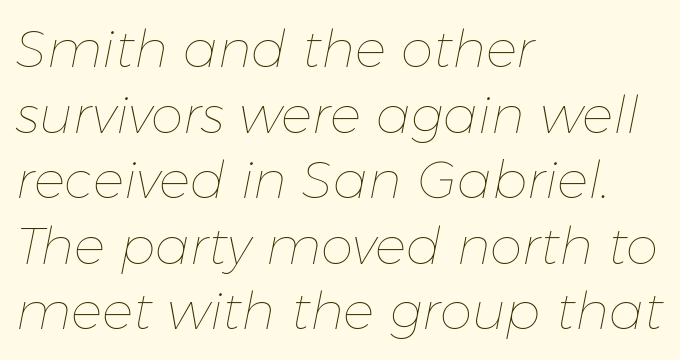
The image shows 52 px thin type, italic (leaning right); set left-aligned, normal line spacing (1.26x), normal letter spacing, not underlined; low stroke contrast and a medium x-height.
